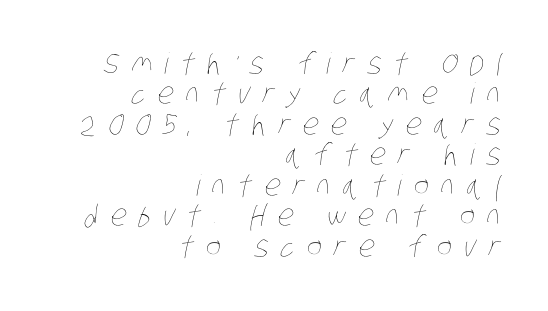
{"bold": "no", "weight": "thin", "width": "condensed", "stroke_contrast": "low", "x_height": "large", "monospaced": "no", "underline": "no", "align": "right", "line_spacing": "tight", "line_spacing_ratio": 1.05, "letter_spacing": "wide", "letter_spacing_em": 0.42, "glyph_px": 29}
